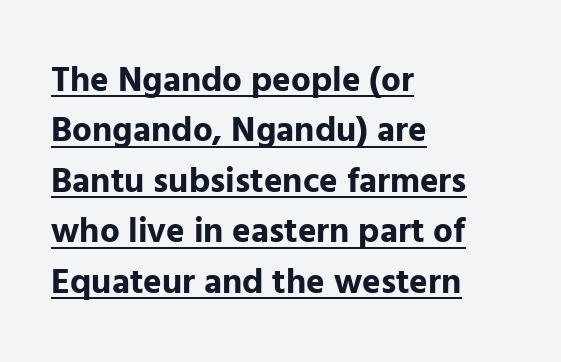
{"serif": "no", "italic": "no", "bold": "yes", "weight": "bold", "width": "normal", "stroke_contrast": "low", "x_height": "medium", "monospaced": "no", "underline": "yes", "align": "left", "line_spacing": "normal", "line_spacing_ratio": 1.44, "letter_spacing": "normal", "letter_spacing_em": 0.0, "glyph_px": 35}
